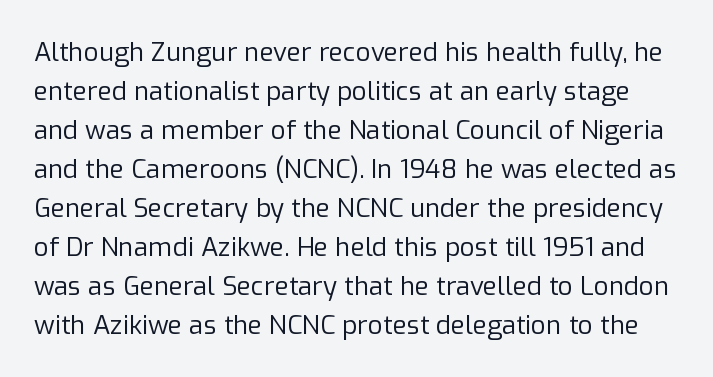
The image shows 26 px text type, upright; set normal line spacing (1.5x), normal letter spacing, not underlined.
